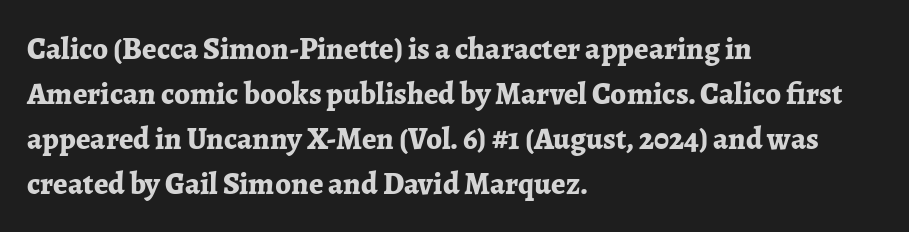
The image shows 31 px bold serif type, upright; set left-aligned, normal line spacing (1.45x), normal letter spacing, not underlined; low stroke contrast and a medium x-height.
